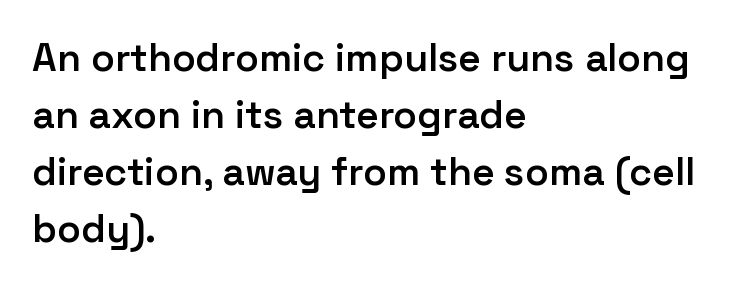
Summary of vertical rhythm: regular, with standard interline spacing. Each glyph is drawn with semibold strokes, heavier than normal yet not fully bold. Designer's note — italics off, roman on. The rendering uses natural spacing where letterforms have individual widths.
